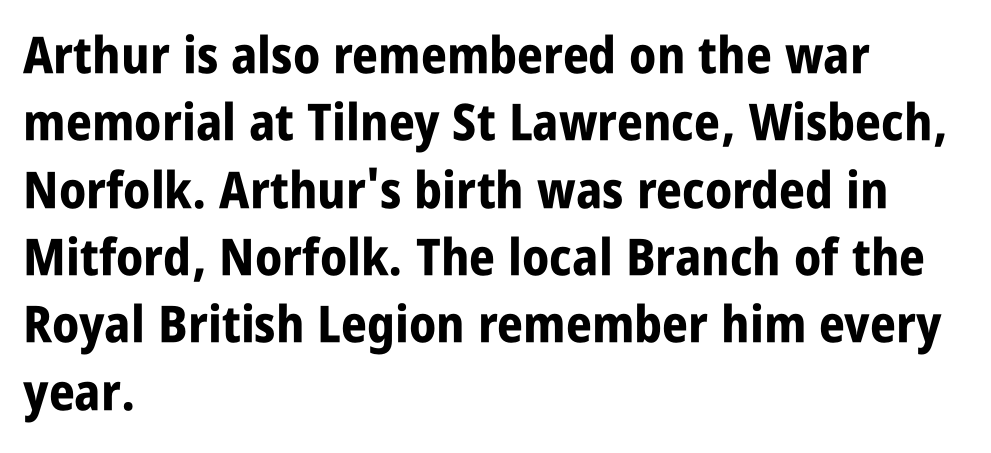
{"serif": "no", "italic": "no", "bold": "yes", "weight": "bold", "width": "condensed", "stroke_contrast": "low", "x_height": "large", "monospaced": "no", "underline": "no", "align": "left", "line_spacing": "normal", "line_spacing_ratio": 1.32, "letter_spacing": "normal", "letter_spacing_em": 0.0, "glyph_px": 51}
